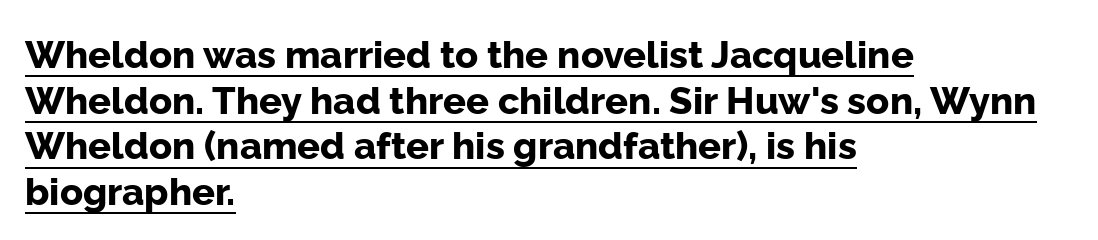
You could call the tracking neutral — neither tight nor loose. The typesetter has applied underlining to the passage shown. If you drew a ruler down the left edge, every line would touch it. Think of a printed novel: that variable character pitch is what you see here. Font category for this specimen: sans-serif. The letters stand straight up with perfectly vertical stems.
